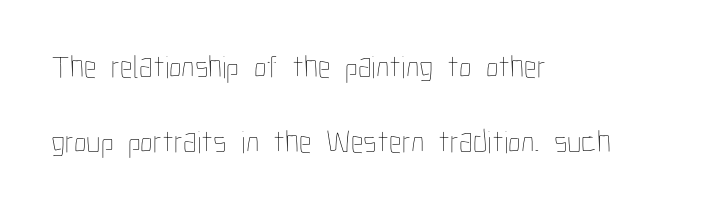
The lines in this sample share a left origin and differ only in where they stop. The letters advance in unequal steps, a hallmark of proportional type. Spacing between characters is what you'd get straight out of the box. No word sits above an underline. It's the straight-up-and-down kind of type.
